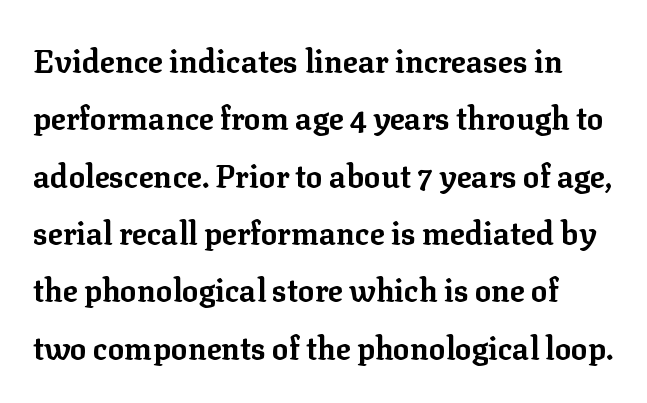
The passage shown is emphatically bold. You can tell it's not italic because the verticals are truly vertical. Does extra space separate the letters? No, they use regular spacing. The zone under the glyphs is completely vacant. In terms of letterform style, serifs are clearly present.
